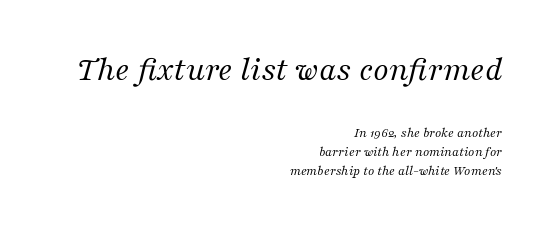
Q: Is the text bold? A: No.
Q: Is the text italic (slanted)? A: Yes, it leans right by about 16 degrees.
Q: Is the typeface a serif or a sans-serif typeface? A: Serif.
Q: Is the text underlined? A: No.
Q: How is the paragraph aligned? A: Right-aligned.
Q: Is the spacing between letters normal or unusually wide? A: Normal.
Q: Is the spacing between lines tight, normal or loose? A: Normal.
Q: Which block of text is set in a larger size, the first (top) or the second (bottom)? A: The first (top) one.
Q: Width (condensed, normal, or wide)? A: Normal.
Q: Stroke contrast? A: Medium.
Q: x-height? A: Medium.
Q: Monospaced? A: No.
